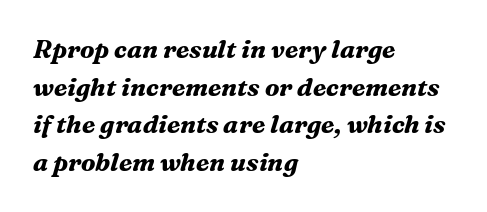
The image shows 25 px bold type, italic (leaning right); set left-aligned, normal line spacing (1.51x), normal letter spacing, not underlined.
